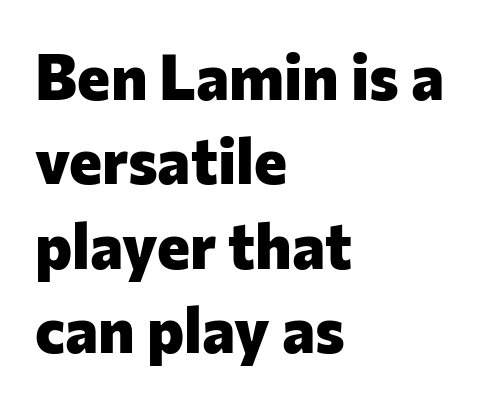
Is the letter spacing exaggerated? No — it looks like the ordinary default. The rendering uses a moderate line-height, typical for paragraphs. Upright lettering throughout. This is heavy type, rendered in bold.
